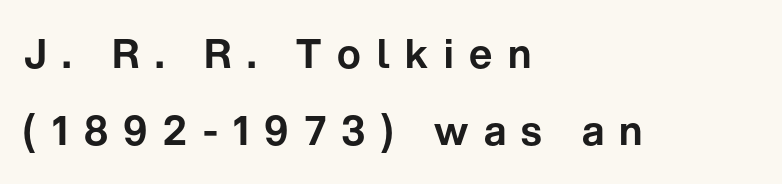
The image shows 40 px sans-serif type, upright; set left-aligned, loose line spacing (1.93x), unusually wide letter spacing (+0.39 em), not underlined; low stroke contrast and a medium x-height.
